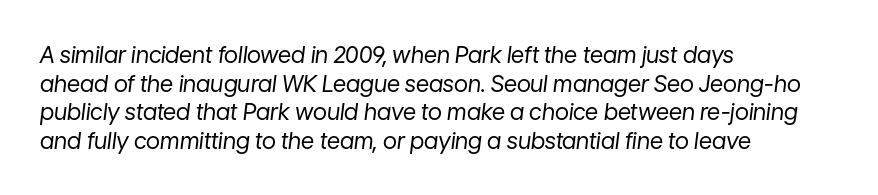
The image shows 23 px text type, italic (leaning right); set left-aligned, line spacing 1.24x, normal letter spacing, not underlined.
